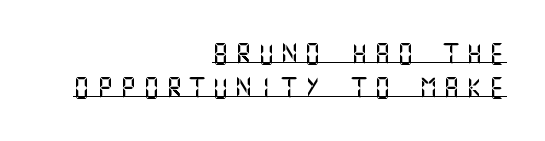
Q: Is the text italic (slanted)? A: No, it is upright.
Q: Is the text underlined? A: Yes.
Q: How is the paragraph aligned? A: Right-aligned.
Q: Is the spacing between letters normal or unusually wide? A: Unusually wide.
Q: Is the spacing between lines tight, normal or loose? A: Normal.
